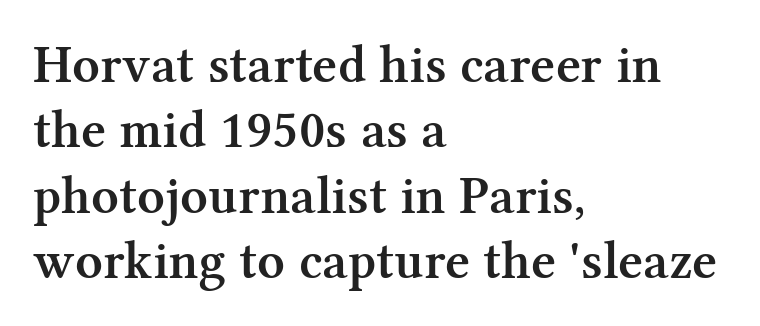
{"serif": "yes", "italic": "no", "bold": "semi", "weight": "semibold", "width": "normal", "stroke_contrast": "medium", "x_height": "medium", "monospaced": "no", "underline": "no", "align": "left", "line_spacing_ratio": 1.21, "letter_spacing": "normal", "letter_spacing_em": 0.0, "glyph_px": 54}
